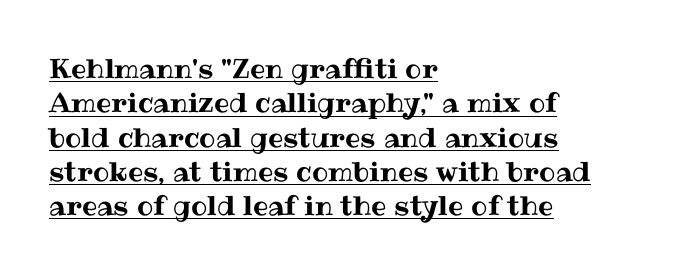
Q: Is the text italic (slanted)? A: No, it is upright.
Q: Is the text underlined? A: Yes.
Q: How is the paragraph aligned? A: Left-aligned.
Q: Is the spacing between letters normal or unusually wide? A: Normal.
Q: Is the spacing between lines tight, normal or loose? A: Normal.
